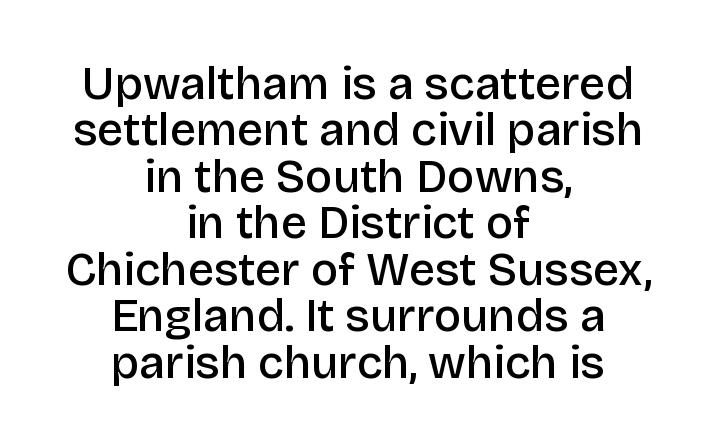
{"serif": "no", "italic": "no", "bold": "semi", "weight": "semibold", "width": "normal", "stroke_contrast": "low", "x_height": "large", "monospaced": "no", "underline": "no", "align": "center", "line_spacing": "tight", "line_spacing_ratio": 1.01, "letter_spacing": "normal", "letter_spacing_em": 0.0, "glyph_px": 46}
